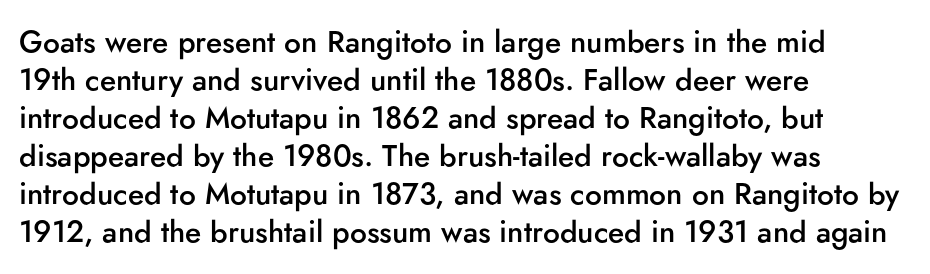
Set as a demibold, roughly 600 on the weight scale. A typesetter would mark this as roman, not italic. The letters advance in unequal steps, a hallmark of proportional type. Layout note: lines flush left. Nobody touched the tracking dial on this one.
